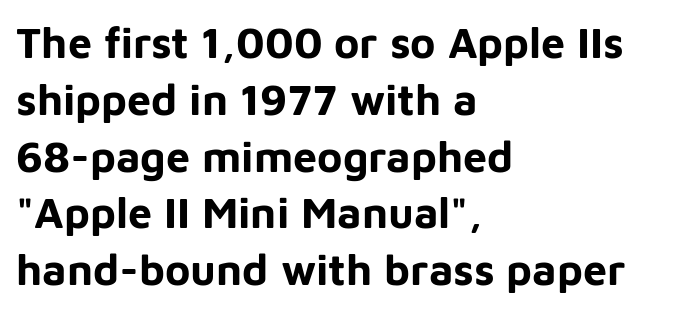
The image shows 43 px bold sans-serif type, upright; set left-aligned, normal line spacing (1.32x), normal letter spacing, not underlined; low stroke contrast and a medium x-height.
